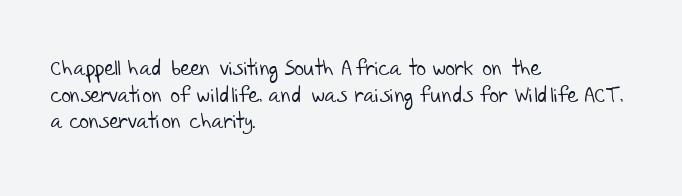
These lines are set flush left with a ragged right edge. How are the letters spaced? Ordinarily, with no added tracking. Each stroke keeps to a modest, everyday thickness or less. The line-height multiplier appears to be the usual default. Descender tails drop into unmarked territory.
